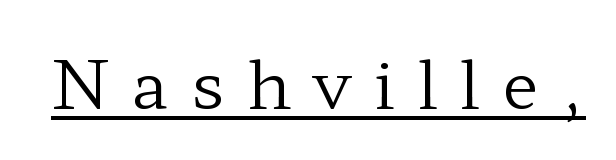
{"serif": "yes", "italic": "no", "bold": "no", "weight": "regular", "width": "wide", "stroke_contrast": "low", "x_height": "medium", "monospaced": "no", "underline": "yes", "letter_spacing": "wide", "letter_spacing_em": 0.34, "glyph_px": 67}
